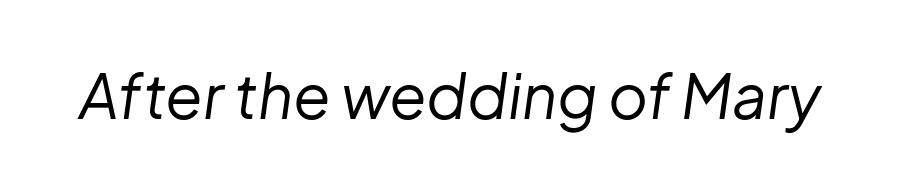
The passage shown is typed in a proportional face where columns would drift. Nothing heavy about these letters — not bold at all. When letters slant like this, we call the style italic. Short note: letters normally spaced. Just letters on the line, the space beneath them empty.
